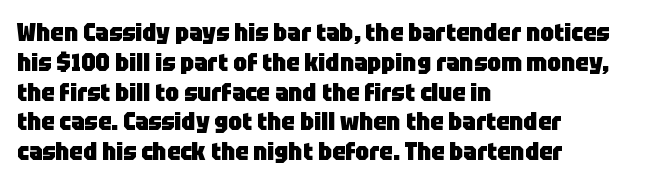
{"italic": "no", "bold": "yes", "underline": "no", "align": "left", "line_spacing_ratio": 1.24, "letter_spacing": "normal", "letter_spacing_em": 0.0, "glyph_px": 24}
